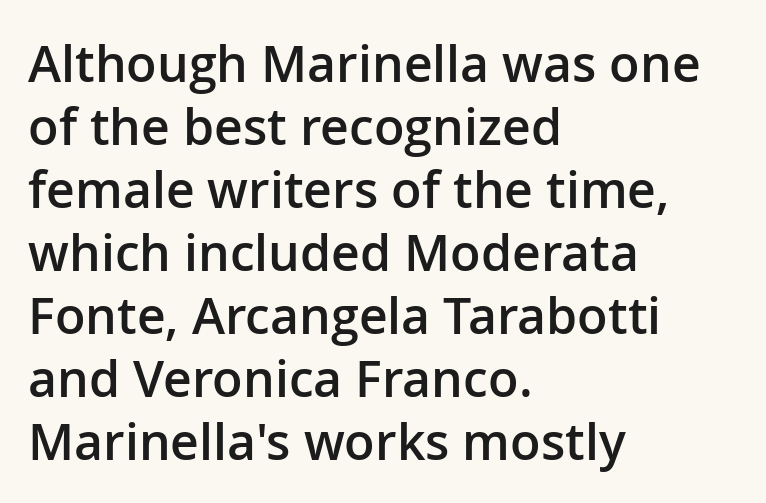
Q: Is the text bold? A: Semi-bold.
Q: Is the text italic (slanted)? A: No, it is upright.
Q: Is the typeface a serif or a sans-serif typeface? A: Sans-serif.
Q: Is the text underlined? A: No.
Q: How is the paragraph aligned? A: Left-aligned.
Q: Is the spacing between letters normal or unusually wide? A: Normal.
Q: Is the spacing between lines tight, normal or loose? A: Normal.
Q: Width (condensed, normal, or wide)? A: Normal.
Q: Stroke contrast? A: Low.
Q: x-height? A: Medium.
Q: Monospaced? A: No.
